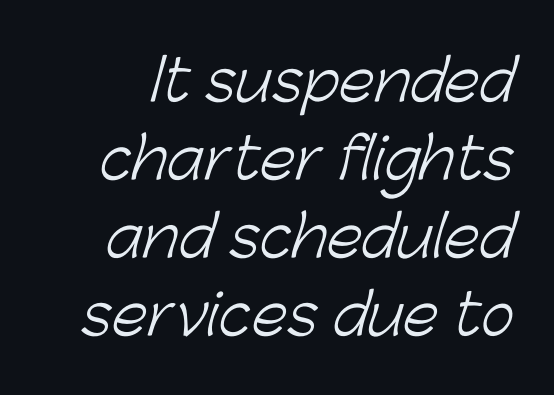
Between one letter and the next there's only the usual sliver of space. The characters display no serif detailing; their extremities are plain. The specimen omits any rule beneath the text block's lines. The font sits on the lighter half of the weight spectrum, regular included. The passage shown stacks its lines at a standard gap. Note the varied advance widths — an 'i' is clearly narrower than an 'm'.
